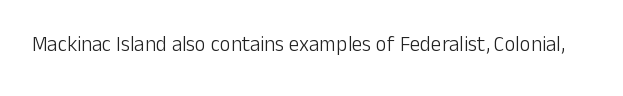
The image shows 21 px text type, upright; set normal letter spacing, not underlined.
